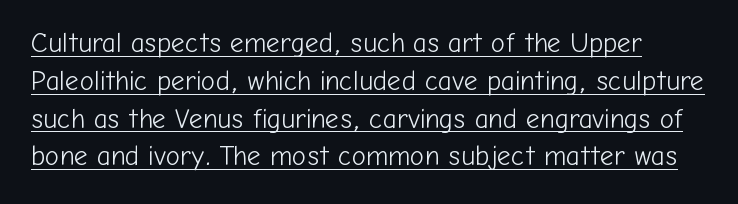
Weight: regular or lighter. The string is rendered with underlining switched on. Does extra space separate the letters? No, they use regular spacing. Posture: upright roman.
